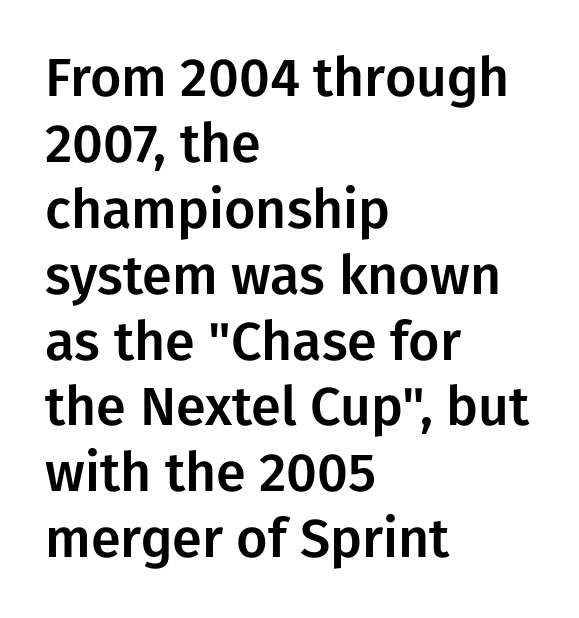
Q: Is the text italic (slanted)? A: No, it is upright.
Q: Is the typeface a serif or a sans-serif typeface? A: Sans-serif.
Q: Is the text underlined? A: No.
Q: How is the paragraph aligned? A: Left-aligned.
Q: Is the spacing between letters normal or unusually wide? A: Normal.
Q: Width (condensed, normal, or wide)? A: Normal.
Q: Stroke contrast? A: Low.
Q: x-height? A: Medium.
Q: Monospaced? A: No.
